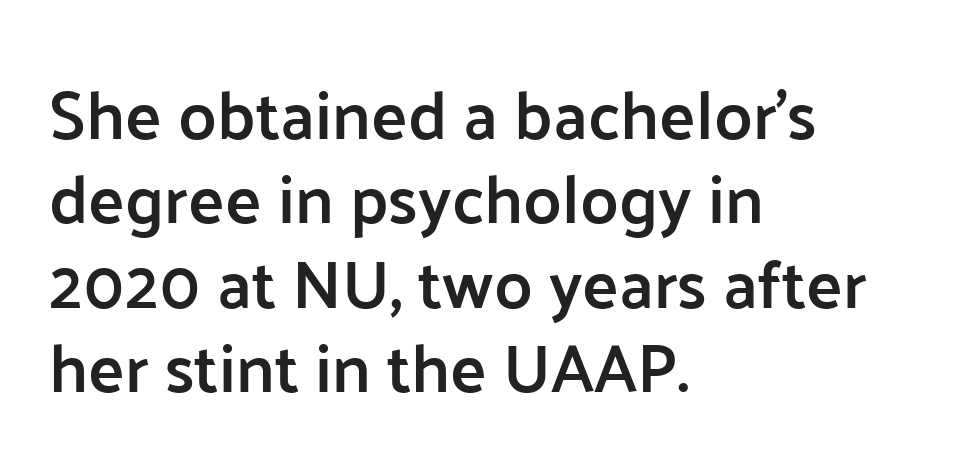
To sum up the face: it is a sans, with no serifs. Horizontal alignment here is leftward, the default for most running prose. Do the characters align in a grid? No, the font is proportional. Every letter is mildly thick-stroked: semibold rather than bold. The words here are not underlined. Honestly, the letter spacing is just normal — you wouldn't notice it.
